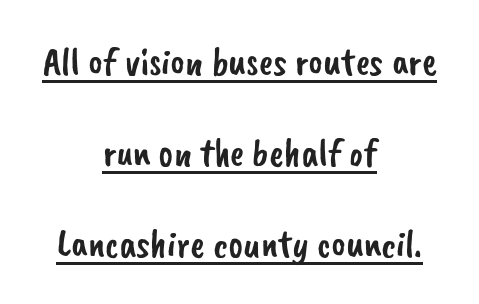
What's the leading like? Stretched, with rows far apart. Horizontal alignment here is central, giving a formal, balanced look. Think of a printed novel: that variable character pitch is what you see here. Caption: standard tracking, unaltered. What decoration does the sample have? An underline. Grotesque or geometric, the face here clearly has no serifs.
